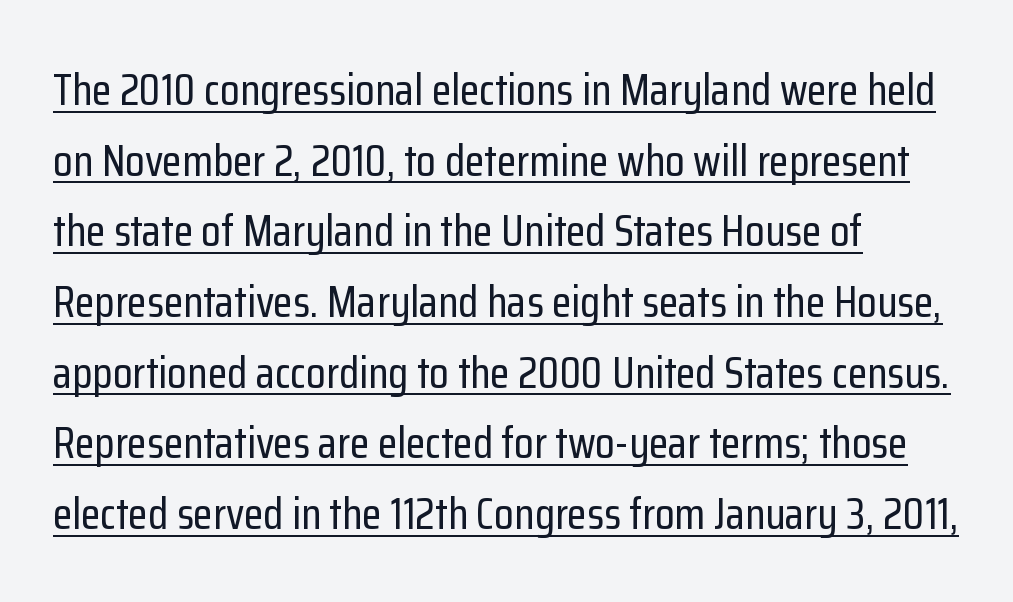
Regular leading. In terms of letterform style, serifs are entirely absent. Glance below the letters and you will spot a drawn line. You could not count columns in this text — the font is proportionally spaced.
